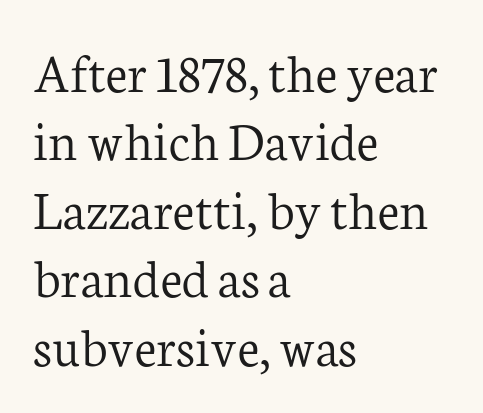
{"serif": "yes", "italic": "no", "bold": "no", "weight": "light", "width": "normal", "stroke_contrast": "low", "x_height": "medium", "monospaced": "no", "underline": "no", "align": "left", "line_spacing_ratio": 1.2, "letter_spacing": "normal", "letter_spacing_em": 0.0, "glyph_px": 57}
